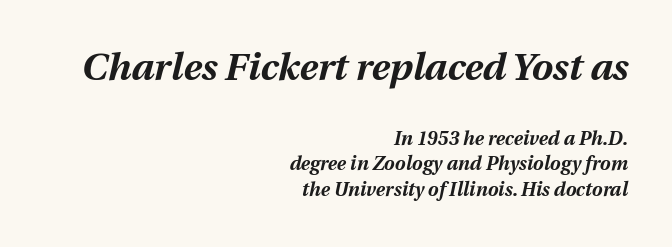
The image shows 38 px bold type, italic (leaning right); set right-aligned, normal line spacing (1.35x), normal letter spacing, not underlined; the first (top) block is 2.0x larger; medium stroke contrast and a medium x-height.
